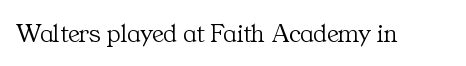
The image shows 27 px text type, upright; set normal letter spacing, not underlined.
